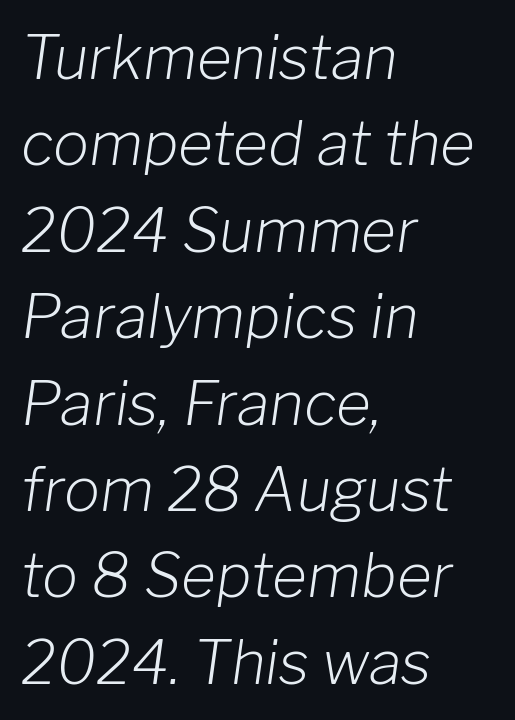
The image shows 60 px light type, italic (leaning right); set left-aligned, normal line spacing (1.44x), normal letter spacing, not underlined; low stroke contrast and a medium x-height.
